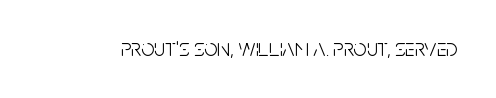
{"italic": "no", "bold": "no", "underline": "no", "letter_spacing": "normal", "letter_spacing_em": 0.0, "glyph_px": 24}
